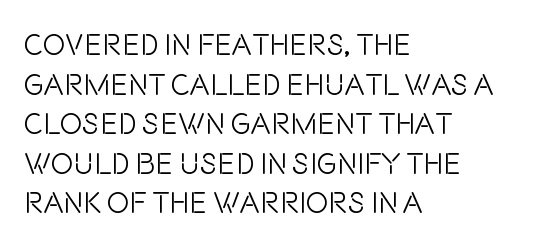
{"serif": "no", "italic": "no", "bold": "no", "weight": "light", "width": "condensed", "stroke_contrast": "low", "x_height": "large", "monospaced": "no", "underline": "no", "align": "left", "line_spacing": "normal", "line_spacing_ratio": 1.32, "letter_spacing": "normal", "letter_spacing_em": 0.0, "glyph_px": 30}
